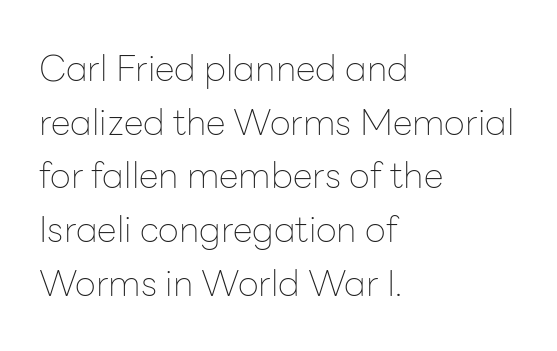
{"serif": "no", "italic": "no", "bold": "no", "weight": "thin", "width": "normal", "stroke_contrast": "low", "x_height": "medium", "monospaced": "no", "underline": "no", "align": "left", "line_spacing": "normal", "line_spacing_ratio": 1.49, "letter_spacing": "normal", "letter_spacing_em": 0.0, "glyph_px": 36}
